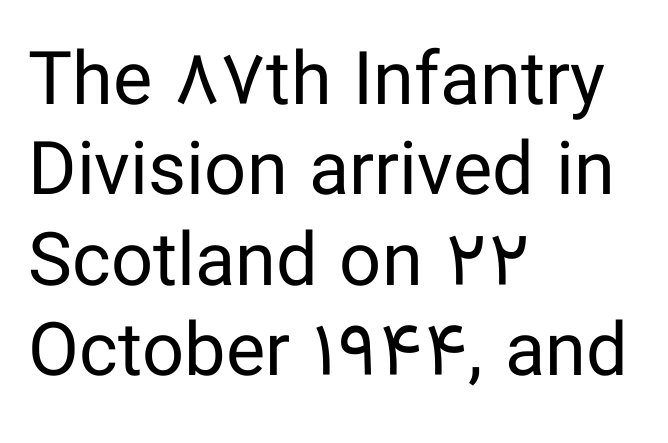
{"serif": "no", "italic": "no", "bold": "no", "weight": "regular", "width": "normal", "stroke_contrast": "low", "x_height": "medium", "monospaced": "no", "underline": "no", "align": "left", "line_spacing_ratio": 1.22, "letter_spacing": "normal", "letter_spacing_em": 0.0, "glyph_px": 74}
